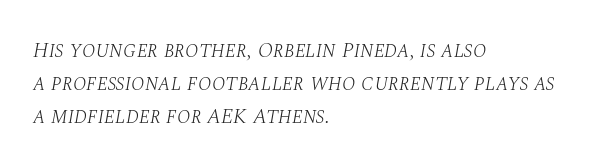
The image shows 22 px text type, italic (leaning right); set left-aligned, normal line spacing (1.5x), normal letter spacing, not underlined.
